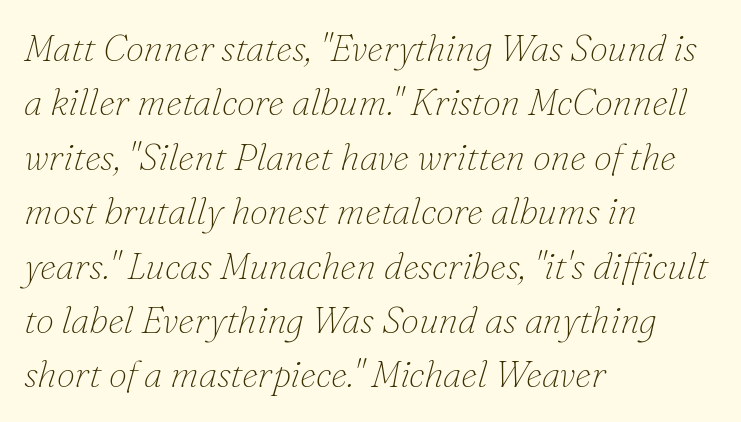
{"serif": "yes", "italic": "yes", "lean": "right", "slant_degrees": 16, "bold": "no", "weight": "thin", "width": "normal", "stroke_contrast": "low", "x_height": "small", "monospaced": "no", "underline": "no", "align": "left", "line_spacing": "normal", "line_spacing_ratio": 1.47, "letter_spacing": "normal", "letter_spacing_em": 0.0, "glyph_px": 37}
